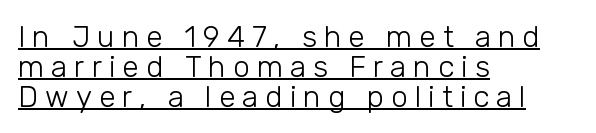
Q: Is the text bold? A: No.
Q: Is the text italic (slanted)? A: No, it is upright.
Q: Is the typeface a serif or a sans-serif typeface? A: Sans-serif.
Q: Is the text underlined? A: Yes.
Q: How is the paragraph aligned? A: Left-aligned.
Q: Is the spacing between letters normal or unusually wide? A: Unusually wide.
Q: Is the spacing between lines tight, normal or loose? A: Tight.
Q: Width (condensed, normal, or wide)? A: Normal.
Q: Stroke contrast? A: Low.
Q: x-height? A: Medium.
Q: Monospaced? A: No.
